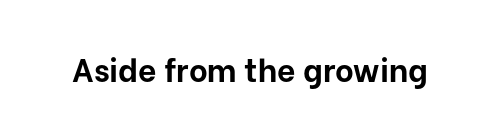
Q: Is the text bold? A: Yes.
Q: Is the text italic (slanted)? A: No, it is upright.
Q: Is the typeface a serif or a sans-serif typeface? A: Sans-serif.
Q: Is the text underlined? A: No.
Q: Is the spacing between letters normal or unusually wide? A: Normal.
Q: Width (condensed, normal, or wide)? A: Normal.
Q: Stroke contrast? A: Low.
Q: x-height? A: Medium.
Q: Monospaced? A: No.
